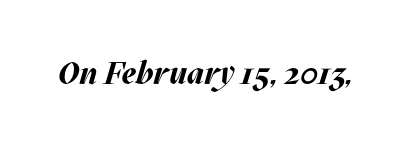
Weight: bold. Nobody touched the tracking dial on this one. The string is rendered with underlining switched off. Designer's note — italics engaged.
